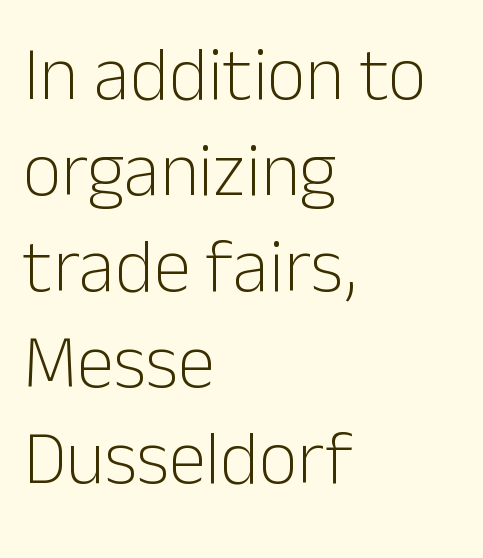
Q: Is the text bold? A: No.
Q: Is the text italic (slanted)? A: No, it is upright.
Q: Is the typeface a serif or a sans-serif typeface? A: Sans-serif.
Q: Is the text underlined? A: No.
Q: How is the paragraph aligned? A: Left-aligned.
Q: Is the spacing between letters normal or unusually wide? A: Normal.
Q: Is the spacing between lines tight, normal or loose? A: Normal.
Q: Width (condensed, normal, or wide)? A: Normal.
Q: Stroke contrast? A: Low.
Q: x-height? A: Medium.
Q: Monospaced? A: No.
